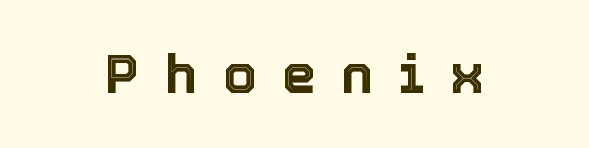
Do the characters align in a grid? No, the font is proportional. Nobody drew a line under any word here. Quick note: not italic, upright. You could only call the tracking loose — the letters float apart.
